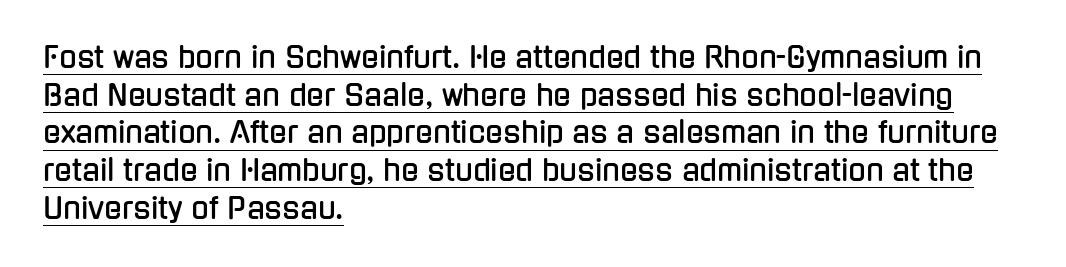
Q: Is the text italic (slanted)? A: No, it is upright.
Q: Is the typeface a serif or a sans-serif typeface? A: Sans-serif.
Q: Is the text underlined? A: Yes.
Q: How is the paragraph aligned? A: Left-aligned.
Q: Is the spacing between letters normal or unusually wide? A: Normal.
Q: Is the spacing between lines tight, normal or loose? A: Normal.
Q: Width (condensed, normal, or wide)? A: Condensed.
Q: Stroke contrast? A: Low.
Q: x-height? A: Medium.
Q: Monospaced? A: No.
